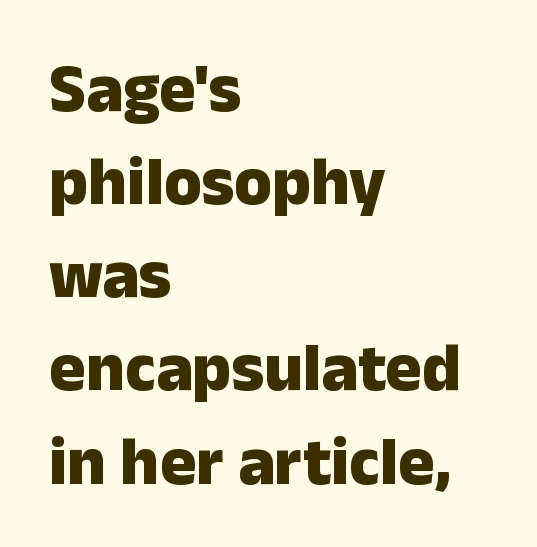
The image shows 68 px heavy sans-serif type, upright; set left-aligned, normal line spacing (1.37x), normal letter spacing, not underlined; low stroke contrast and a medium x-height.
